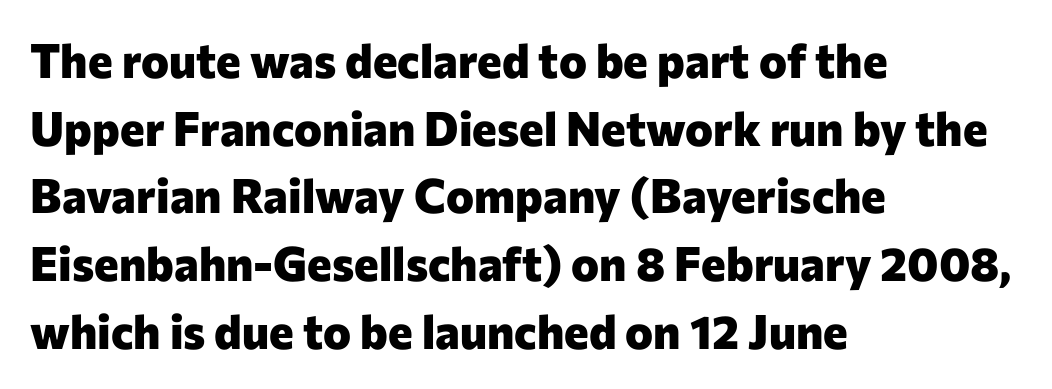
{"serif": "no", "italic": "no", "bold": "yes", "weight": "heavy", "width": "normal", "stroke_contrast": "low", "x_height": "medium", "monospaced": "no", "underline": "no", "align": "left", "line_spacing": "normal", "line_spacing_ratio": 1.44, "letter_spacing": "normal", "letter_spacing_em": 0.0, "glyph_px": 47}
